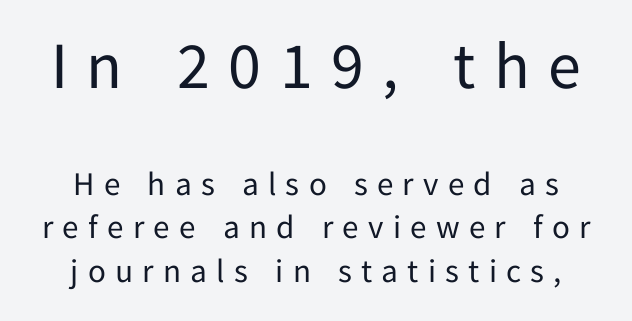
Think of a printed novel: that variable character pitch is what you see here. The rendering uses a moderate line-height, typical for paragraphs. Notice how the stems are strictly vertical — no italics here. Just letters on the line, the space beneath them empty.
